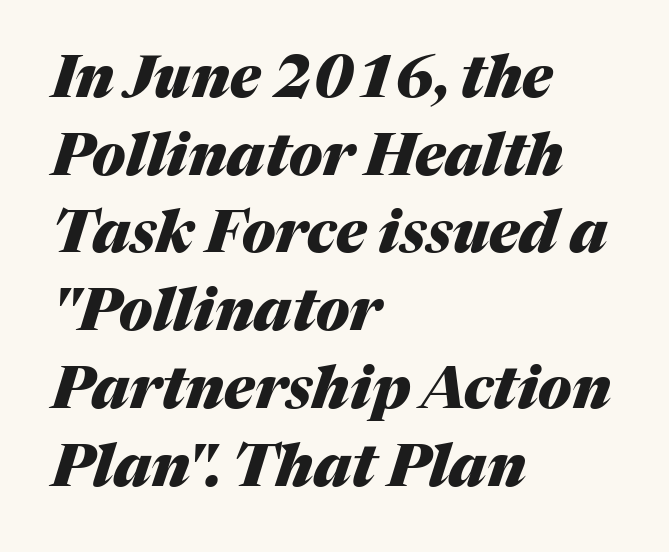
Q: Is the text bold? A: Yes.
Q: Is the text italic (slanted)? A: Yes, it leans right by about 17 degrees.
Q: Is the text underlined? A: No.
Q: How is the paragraph aligned? A: Left-aligned.
Q: Is the spacing between letters normal or unusually wide? A: Normal.
Q: Is the spacing between lines tight, normal or loose? A: Normal.
Q: Width (condensed, normal, or wide)? A: Normal.
Q: Stroke contrast? A: Medium.
Q: x-height? A: Medium.
Q: Monospaced? A: No.
